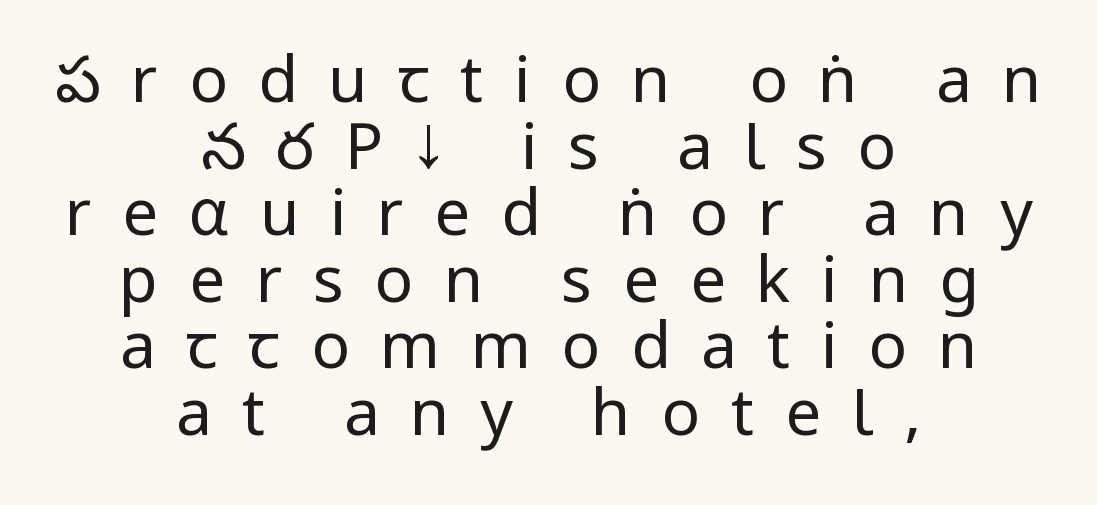
Q: Is the text bold? A: No.
Q: Is the text italic (slanted)? A: No, it is upright.
Q: Is the typeface a serif or a sans-serif typeface? A: Sans-serif.
Q: Is the text underlined? A: No.
Q: How is the paragraph aligned? A: Centered.
Q: Is the spacing between letters normal or unusually wide? A: Unusually wide.
Q: Is the spacing between lines tight, normal or loose? A: Tight.
Q: Width (condensed, normal, or wide)? A: Condensed.
Q: Stroke contrast? A: Low.
Q: x-height? A: Large.
Q: Monospaced? A: No.
